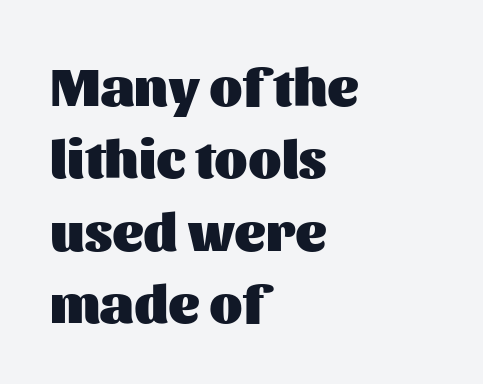
Horizontally, the lines are justified to the leading edge only. Letter spacing: default. The baseline area is clear. A typesetter would label this face a sans. Looks like regular typesetting: each glyph gets only the width it needs. In terms of leading, this rendering sits right in the middle.
